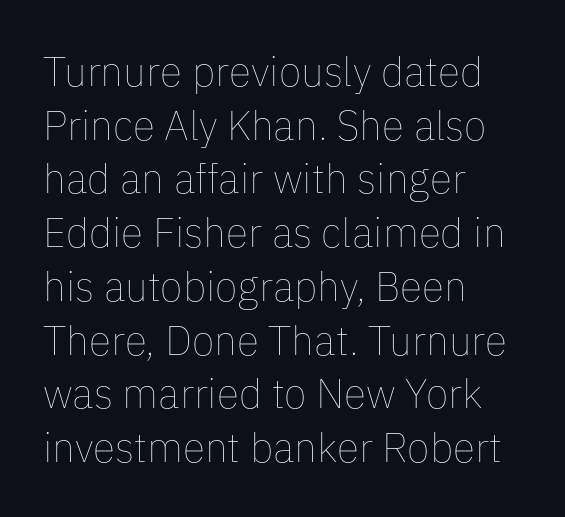
Looks like regular typesetting: each glyph gets only the width it needs. Regarding leading, the lines here are spaced in the standard way. Check the space under the baseline: it is left empty. Caption: standard tracking, unaltered. Compared with a centered layout, this one pins lines to the left instead.
